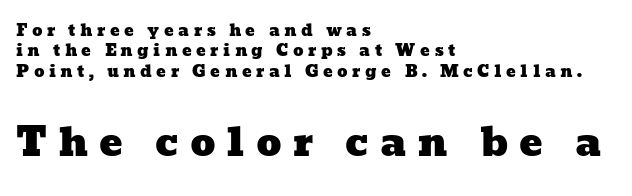
The image shows 39 px wide type; set left-aligned, normal line spacing (1.27x), unusually wide letter spacing (+0.28 em), not underlined; the second (bottom) block is 2.44x larger; low stroke contrast and a medium x-height.
